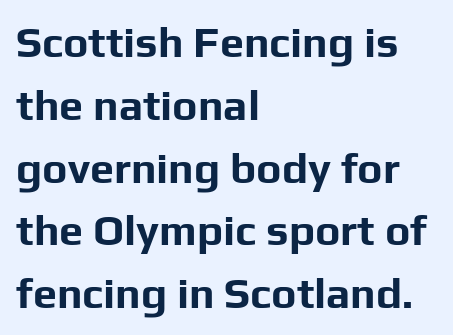
The image shows 43 px bold sans-serif type, upright; set left-aligned, normal line spacing (1.46x), normal letter spacing, not underlined; low stroke contrast and a medium x-height.
